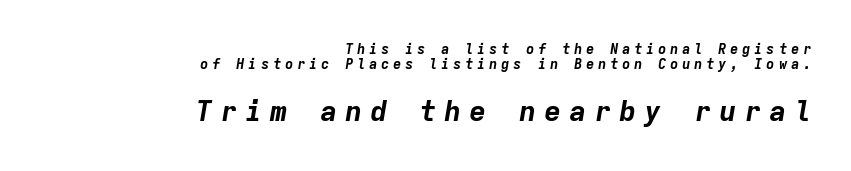
Honestly, the rows look squashed on top of each other. Characters follow at a spacing far wider than the type designer built in. Notice how the passage keeps a crisp vertical edge on the right only. This layout puts the modest block above and the oversized block below. Students, this is bold: see how much ink each stroke carries. Looking at the ascenders, they clearly lean.
